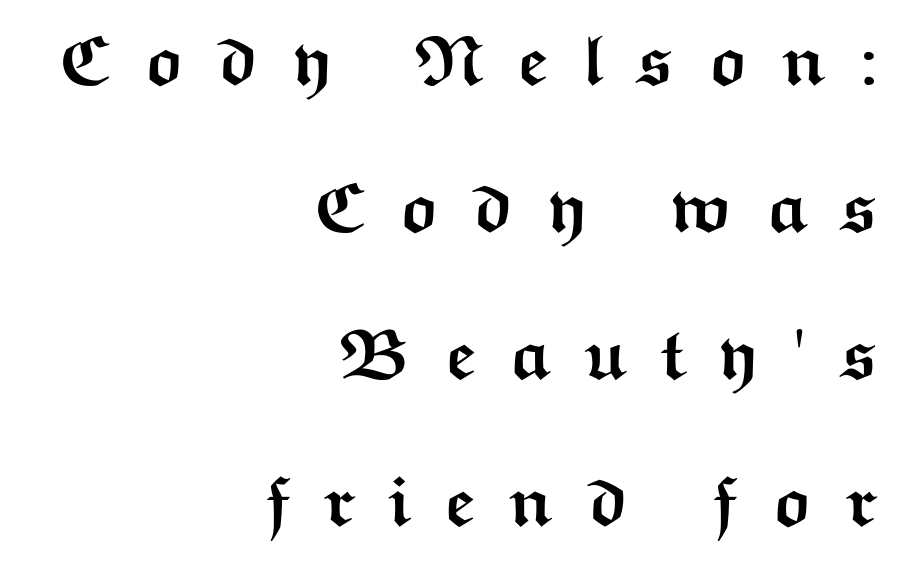
{"serif": "no", "italic": "no", "bold": "yes", "weight": "semibold", "width": "wide", "stroke_contrast": "medium", "x_height": "medium", "monospaced": "no", "underline": "no", "align": "right", "line_spacing": "loose", "line_spacing_ratio": 2.07, "letter_spacing": "wide", "letter_spacing_em": 0.45, "glyph_px": 71}
